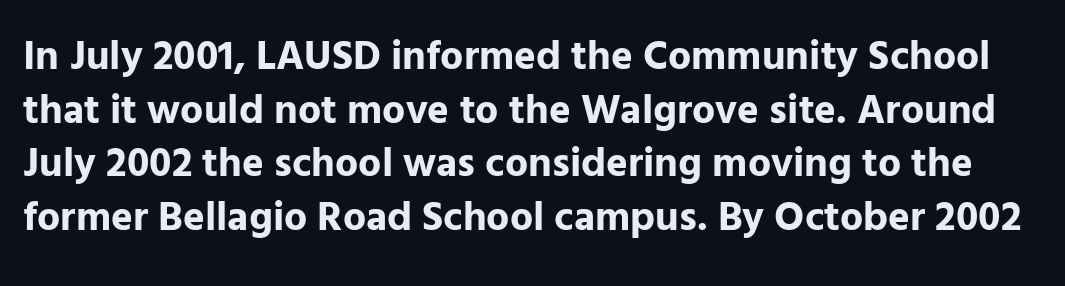
The image shows 41 px bold sans-serif type, upright; set normal line spacing (1.31x), normal letter spacing, not underlined; low stroke contrast and a medium x-height.
